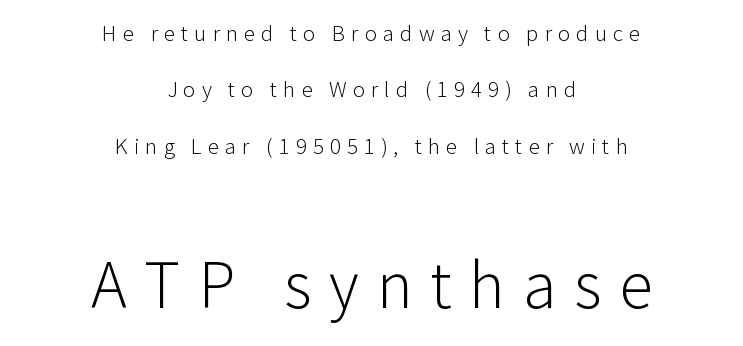
Is this a fixed-width face? No — the glyphs have proportional, varying widths. Between these two stacked blocks, the lower one wins on size. A bare baseline throughout the passage. The setting favours the middle, as headings and verse often do.
